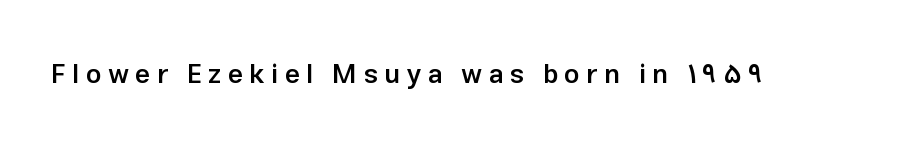
Q: Is the text bold? A: Semi-bold.
Q: Is the text italic (slanted)? A: No, it is upright.
Q: Is the text underlined? A: No.
Q: Is the spacing between letters normal or unusually wide? A: Unusually wide.
